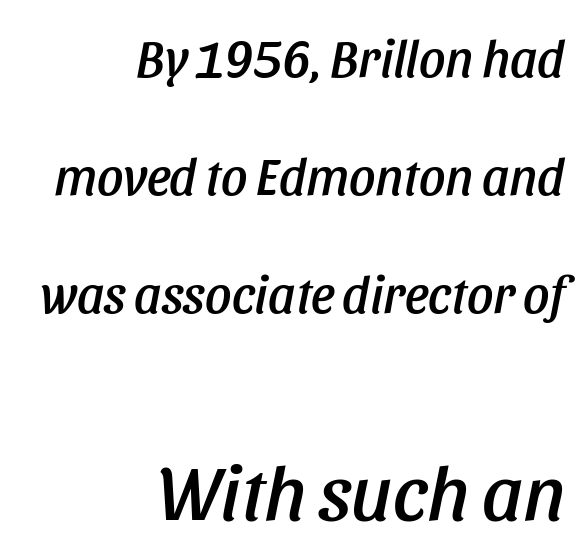
The image shows 78 px condensed type, italic (leaning right); set right-aligned, loose line spacing (2.27x), normal letter spacing, not underlined; the second (bottom) block is 1.5x larger; low stroke contrast and a large x-height.
